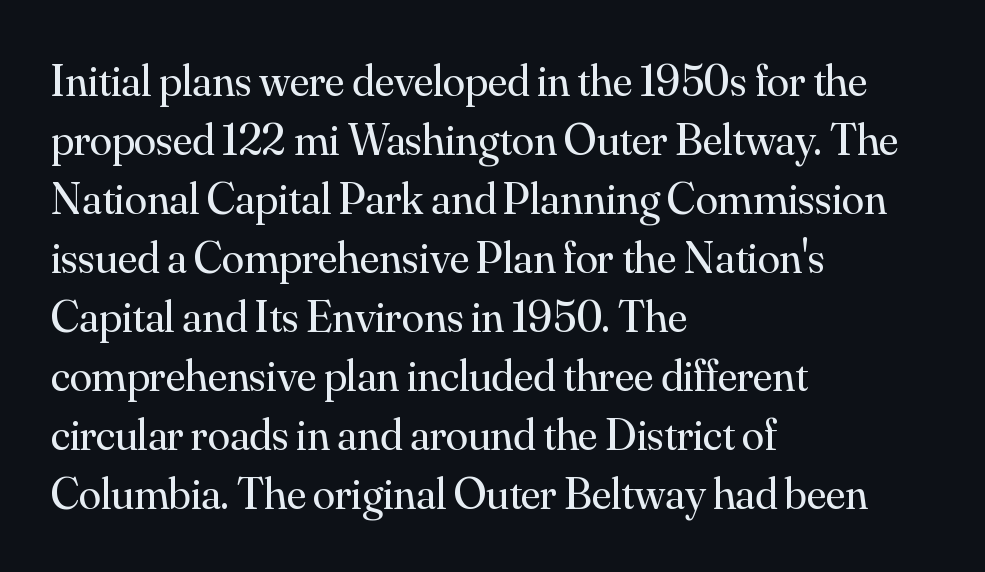
The text block is weighted toward the left margin, trailing off unevenly rightward. This rendering features lettering with no underline. Whoever set this chose a conventional vertical rhythm. Posture: vertical.
